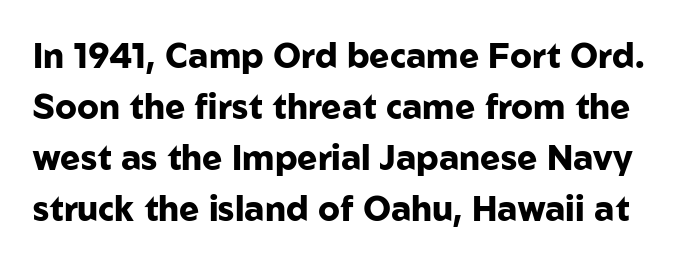
Q: Is the text bold? A: Yes.
Q: Is the text italic (slanted)? A: No, it is upright.
Q: Is the typeface a serif or a sans-serif typeface? A: Sans-serif.
Q: Is the text underlined? A: No.
Q: Is the spacing between letters normal or unusually wide? A: Normal.
Q: Is the spacing between lines tight, normal or loose? A: Normal.
Q: Width (condensed, normal, or wide)? A: Normal.
Q: Stroke contrast? A: Low.
Q: x-height? A: Medium.
Q: Monospaced? A: No.
